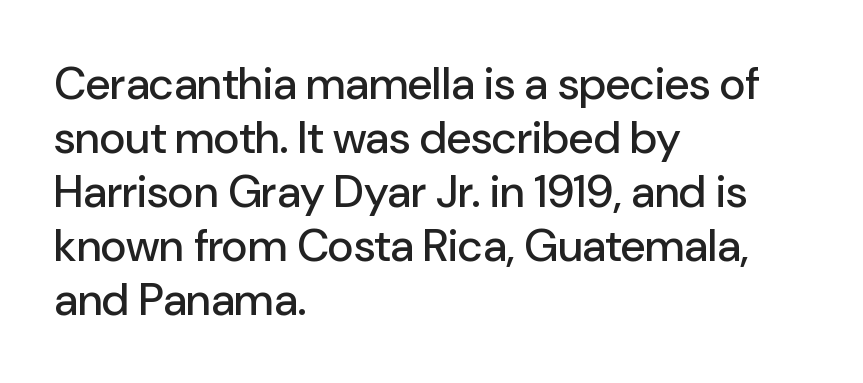
The image shows 45 px sans-serif type, upright; set left-aligned, line spacing 1.2x, normal letter spacing, not underlined; low stroke contrast and a medium x-height.
